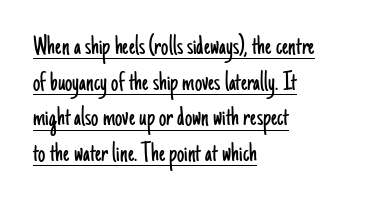
{"serif": "no", "italic": "no", "bold": "no", "weight": "light", "width": "condensed", "stroke_contrast": "low", "x_height": "small", "monospaced": "no", "underline": "yes", "align": "left", "line_spacing_ratio": 1.23, "letter_spacing": "normal", "letter_spacing_em": 0.0, "glyph_px": 29}
